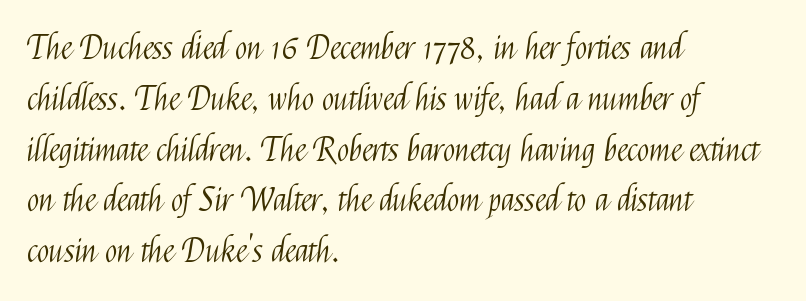
Q: Is the text bold? A: No.
Q: Is the text italic (slanted)? A: Yes.
Q: Is the typeface a serif or a sans-serif typeface? A: Sans-serif.
Q: Is the text underlined? A: No.
Q: How is the paragraph aligned? A: Left-aligned.
Q: Is the spacing between letters normal or unusually wide? A: Normal.
Q: Is the spacing between lines tight, normal or loose? A: Normal.
Q: Width (condensed, normal, or wide)? A: Condensed.
Q: Stroke contrast? A: Medium.
Q: x-height? A: Medium.
Q: Monospaced? A: No.
